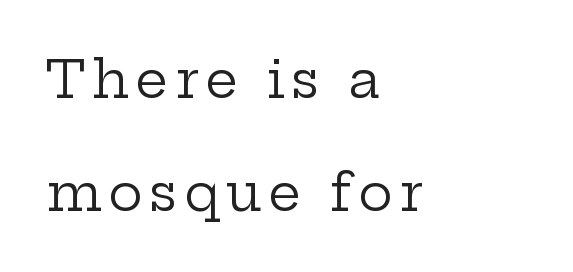
Q: Is the text bold? A: No.
Q: Is the text italic (slanted)? A: No, it is upright.
Q: Is the typeface a serif or a sans-serif typeface? A: Serif.
Q: Is the text underlined? A: No.
Q: How is the paragraph aligned? A: Left-aligned.
Q: Is the spacing between lines tight, normal or loose? A: Loose.
Q: Width (condensed, normal, or wide)? A: Wide.
Q: Stroke contrast? A: Low.
Q: x-height? A: Medium.
Q: Monospaced? A: No.
